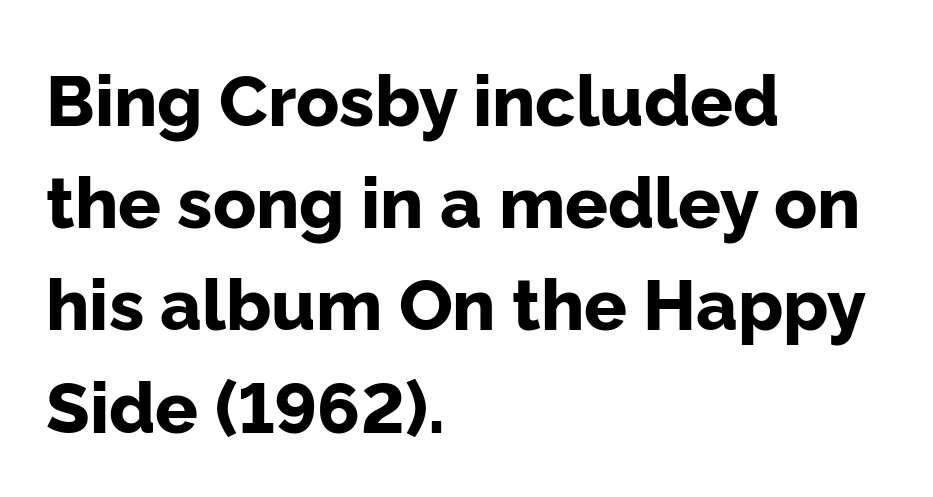
{"serif": "no", "italic": "no", "bold": "yes", "weight": "bold", "width": "normal", "stroke_contrast": "low", "x_height": "medium", "monospaced": "no", "underline": "no", "align": "left", "line_spacing": "normal", "line_spacing_ratio": 1.44, "letter_spacing": "normal", "letter_spacing_em": 0.0, "glyph_px": 71}
